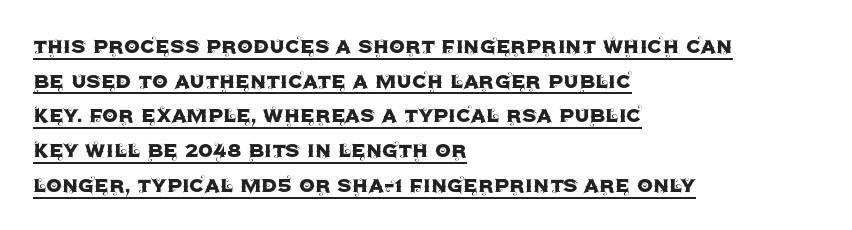
The image shows 25 px text type, upright; set left-aligned, normal line spacing (1.39x), normal letter spacing, underlined.
